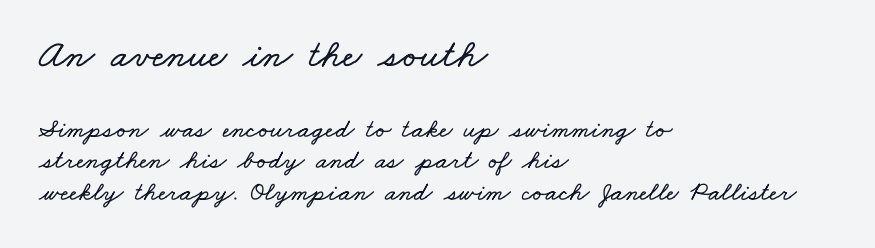
The image shows 40 px wide type; set left-aligned, line spacing 1.17x, normal letter spacing, not underlined; the first (top) block is 1.48x larger; low stroke contrast and a small x-height.
